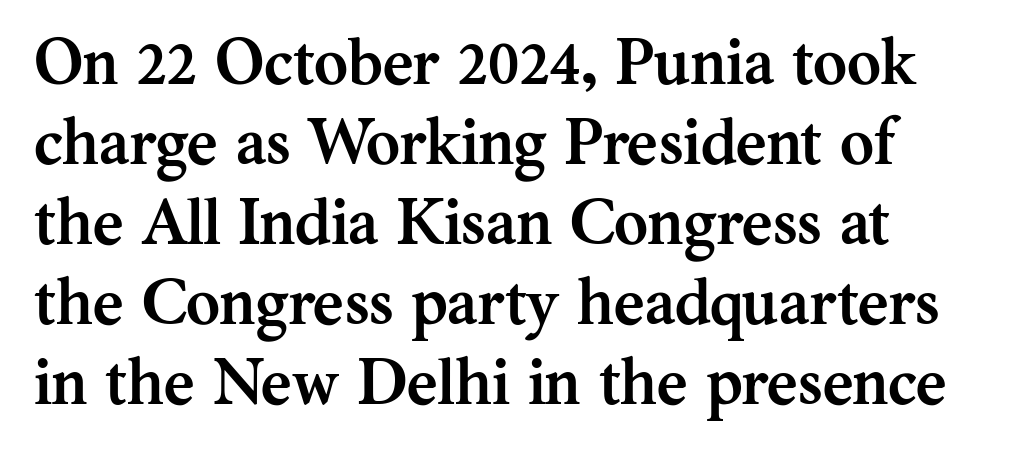
{"serif": "yes", "italic": "no", "bold": "yes", "weight": "semibold", "width": "normal", "stroke_contrast": "medium", "x_height": "medium", "monospaced": "no", "underline": "no", "align": "left", "line_spacing_ratio": 1.23, "letter_spacing": "normal", "letter_spacing_em": 0.0, "glyph_px": 65}
